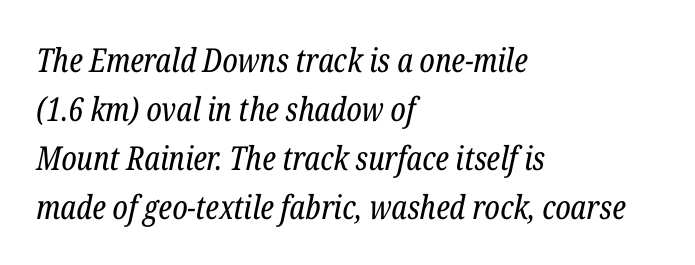
Letters have the restrained weight of plain body copy at most. The typeface chosen for these lines features serifs. These lines keep a tight, regular rhythm from letter to letter. Plain, unruled lines of type.
